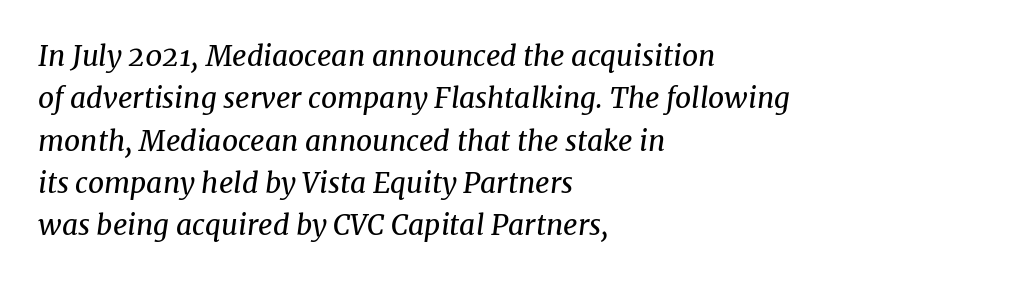
Descenders hang freely into open space. The rendering keeps characters at their native spacing. No heavy texture on the line: the type isn't bold. All the whitespace from short lines collects on the right.
